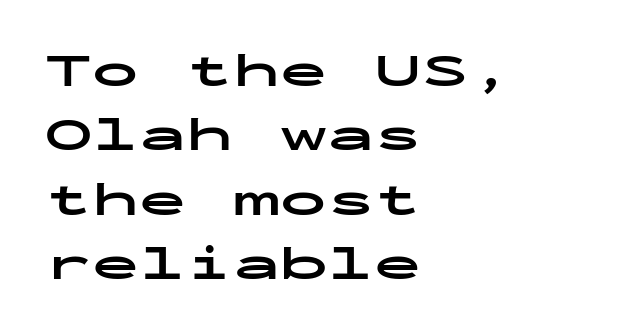
Q: Is the text bold? A: Yes.
Q: Is the text italic (slanted)? A: No, it is upright.
Q: Is the typeface a serif or a sans-serif typeface? A: Sans-serif.
Q: Is the text underlined? A: No.
Q: How is the paragraph aligned? A: Left-aligned.
Q: Is the spacing between letters normal or unusually wide? A: Normal.
Q: Is the spacing between lines tight, normal or loose? A: Normal.
Q: Width (condensed, normal, or wide)? A: Wide.
Q: Stroke contrast? A: Low.
Q: x-height? A: Medium.
Q: Monospaced? A: Yes.
